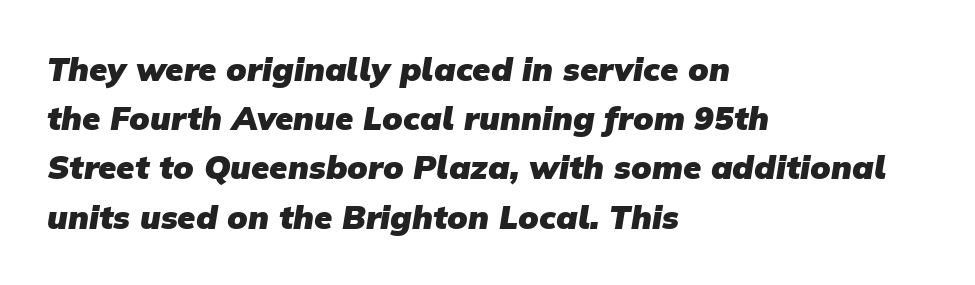
No feet cap the strokes, marking this as sans-serif type. Every row of glyphs begins at an identical x-position on the left. You'd pick this weight for a headline — it's a proper bold. In terms of leading, this rendering sits right in the middle. The face used here is rendered with its standard letterfit.
